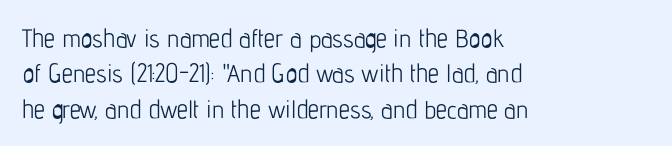
{"italic": "no", "bold": "no", "underline": "no", "align": "left", "line_spacing": "normal", "line_spacing_ratio": 1.42, "letter_spacing": "normal", "letter_spacing_em": 0.0, "glyph_px": 25}
